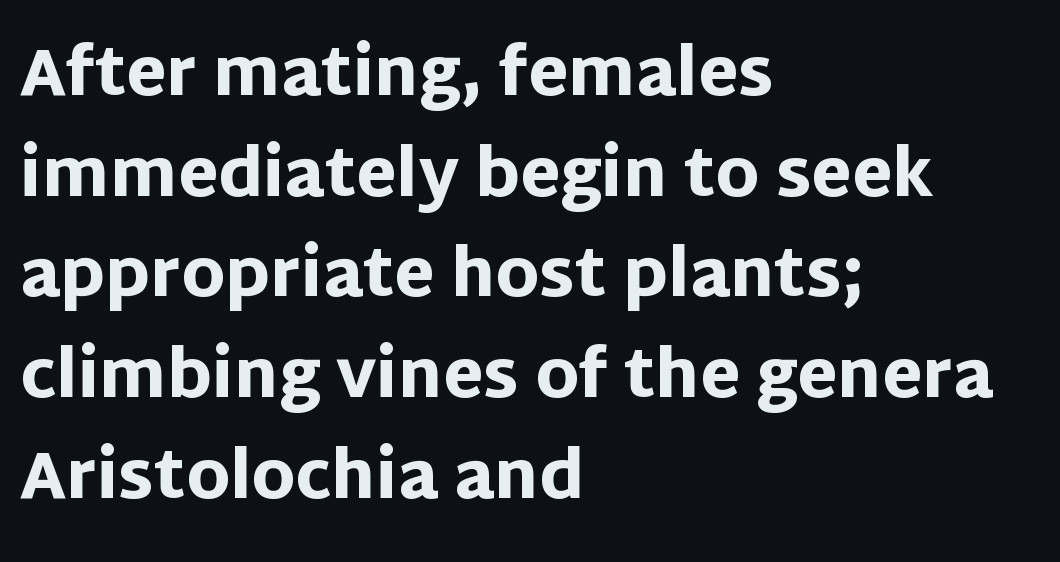
{"serif": "no", "italic": "no", "bold": "yes", "weight": "heavy", "width": "normal", "stroke_contrast": "low", "x_height": "large", "monospaced": "no", "underline": "no", "align": "left", "line_spacing": "normal", "line_spacing_ratio": 1.55, "letter_spacing": "normal", "letter_spacing_em": 0.0, "glyph_px": 65}
